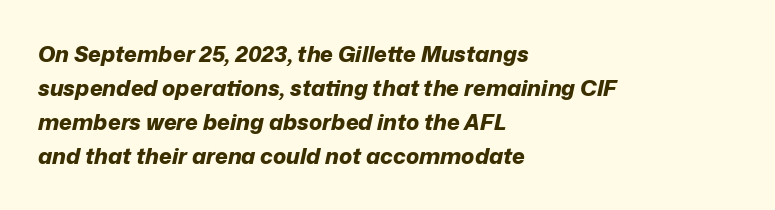
{"italic": "yes", "lean": "right", "slant_degrees": 12, "bold": "yes", "underline": "no", "align": "left", "line_spacing": "normal", "line_spacing_ratio": 1.54, "letter_spacing": "normal", "letter_spacing_em": 0.0, "glyph_px": 22}
